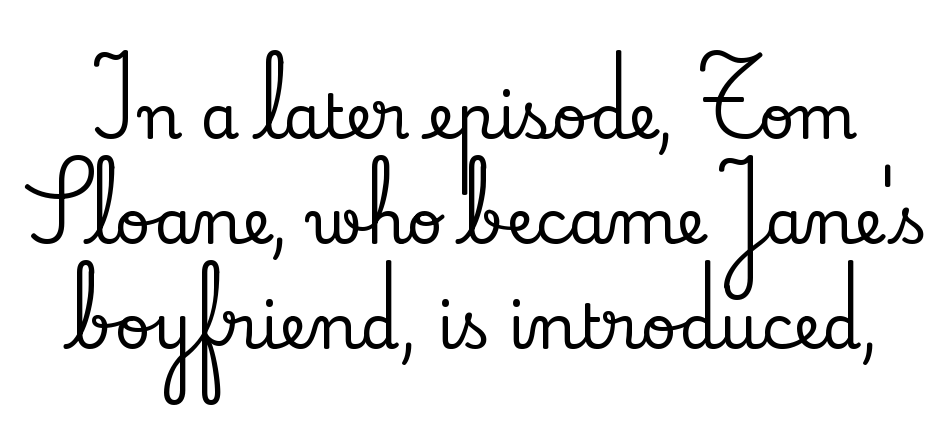
The image shows 62 px serif type, upright; set normal line spacing (1.69x), normal letter spacing, not underlined; low stroke contrast and a small x-height.
